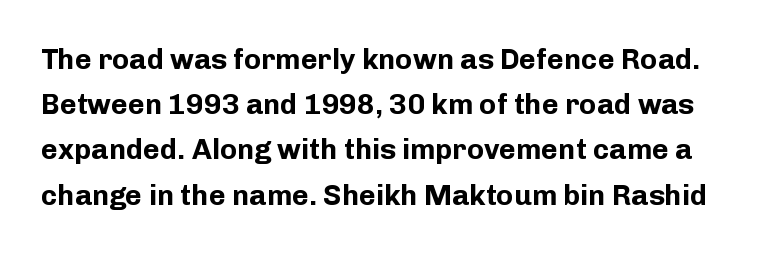
The image shows 29 px bold sans-serif type, upright; set normal line spacing (1.56x), normal letter spacing, not underlined; low stroke contrast and a medium x-height.
